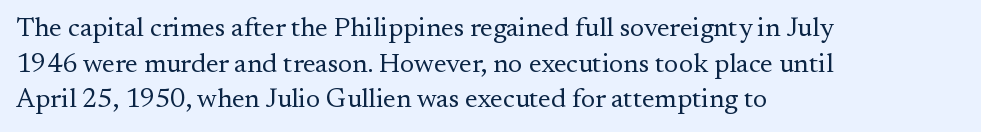
Q: Is the text bold? A: No.
Q: Is the text italic (slanted)? A: No, it is upright.
Q: Is the text underlined? A: No.
Q: How is the paragraph aligned? A: Left-aligned.
Q: Is the spacing between letters normal or unusually wide? A: Normal.
Q: Is the spacing between lines tight, normal or loose? A: Normal.
